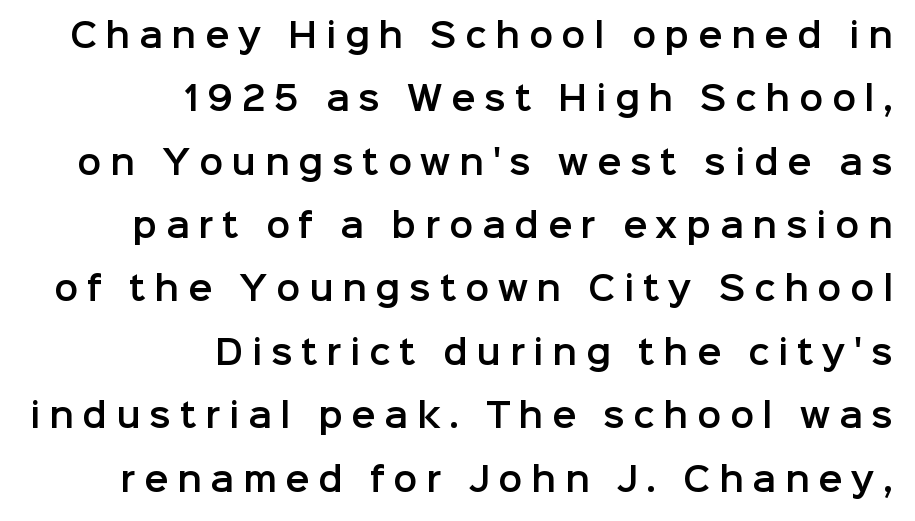
Typeset ragged left — the right edge is the straight one. Does the leading feel generous? Absolutely, it's lavish. These lines are rendered in a variable-pitch font. The letters stand upright; this is a roman face.
